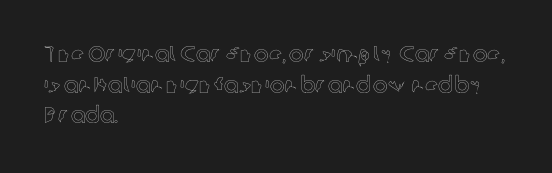
If you drew a line through each stem, it would be perfectly vertical. Honestly, the letter spacing is just normal — you wouldn't notice it. The words here are not underlined. Notice how the passage keeps a crisp vertical edge on the left only. Interline gaps are of average width in this sample.
